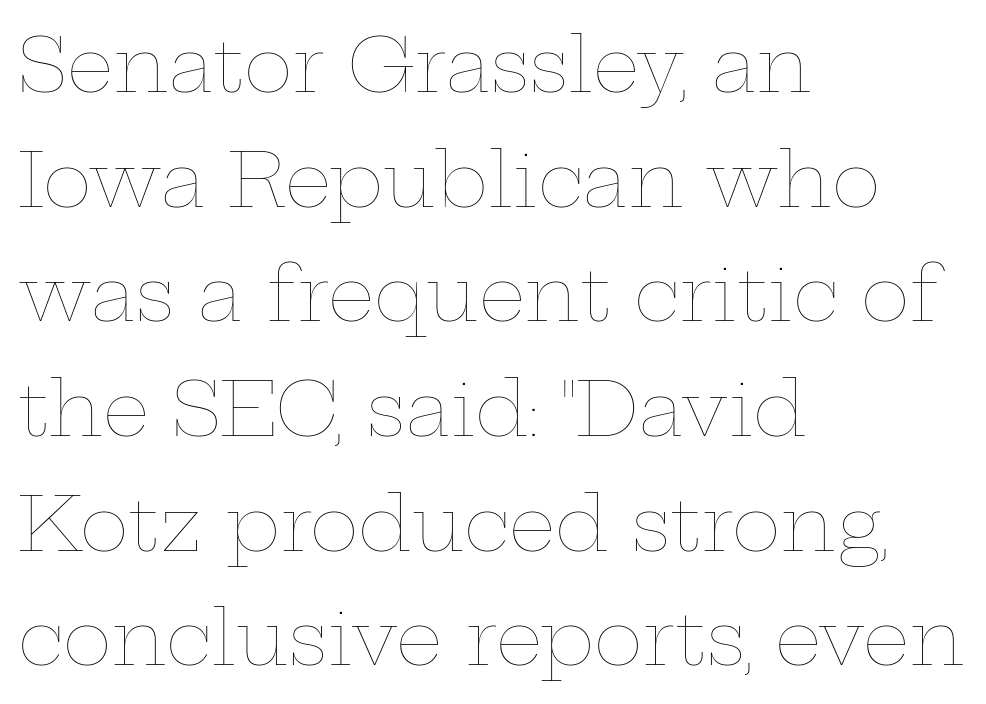
{"italic": "no", "bold": "no", "weight": "thin", "width": "wide", "stroke_contrast": "low", "x_height": "medium", "monospaced": "no", "underline": "no", "align": "left", "line_spacing": "normal", "line_spacing_ratio": 1.55, "letter_spacing": "normal", "letter_spacing_em": 0.0, "glyph_px": 74}
